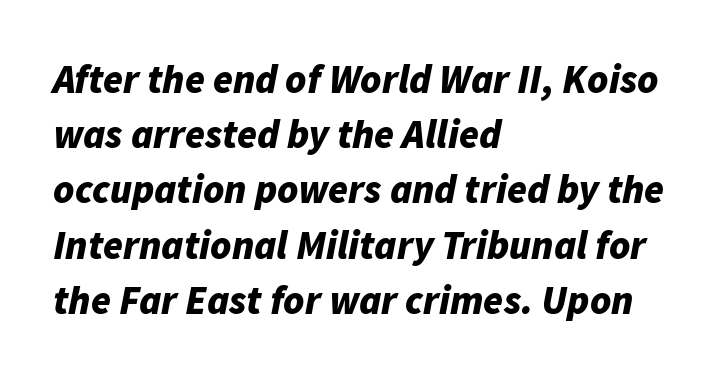
The image shows 40 px bold type, italic (leaning right); set left-aligned, normal line spacing (1.38x), normal letter spacing, not underlined; low stroke contrast and a medium x-height.
